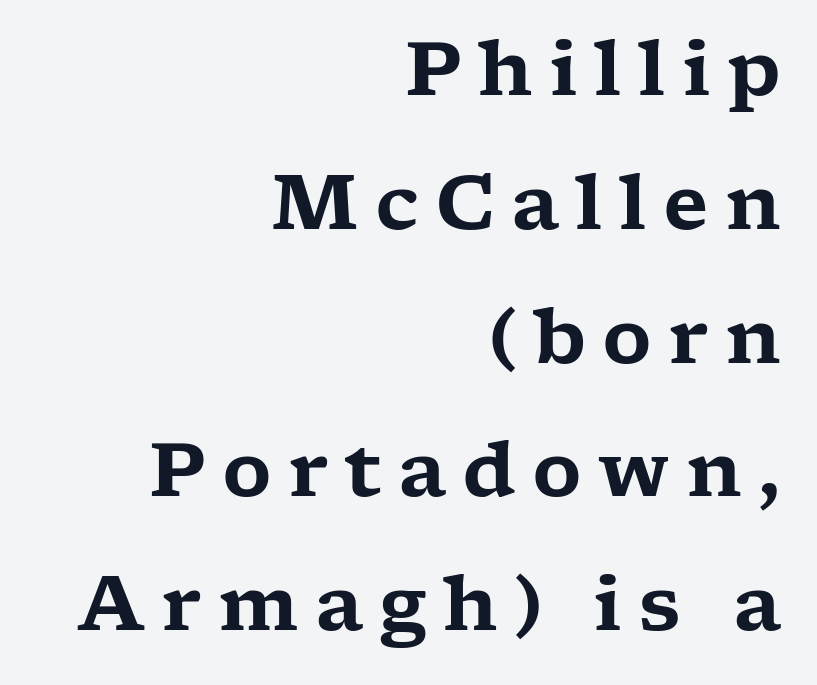
Is this a fixed-width face? No — the glyphs have proportional, varying widths. The passage shown is not underscored anywhere. The ragged edge is on the left, which tells us the setting is flush right. A typesetter would label this face a serif.
